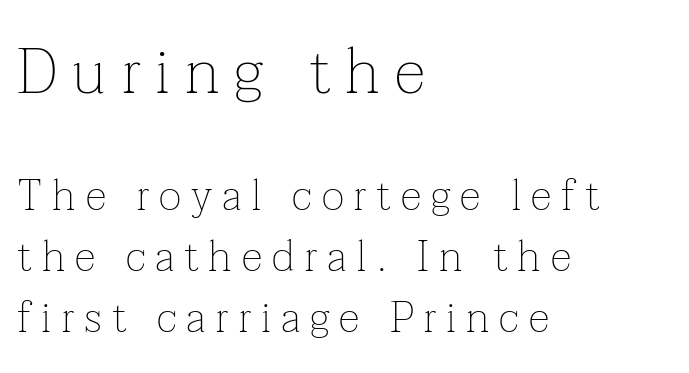
The image shows 64 px thin serif type, upright; set left-aligned, normal line spacing (1.42x), unusually wide letter spacing (+0.23 em), not underlined; the first (top) block is 1.49x larger; low stroke contrast and a medium x-height.
